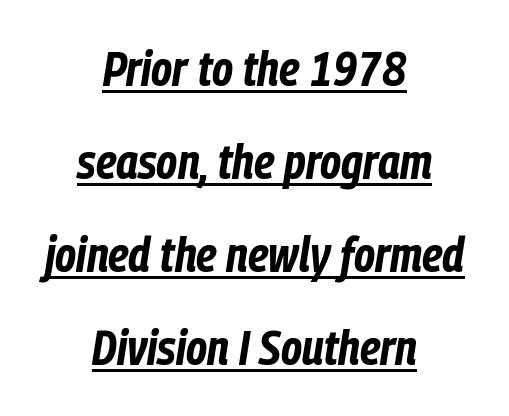
{"italic": "yes", "lean": "right", "slant_degrees": 9, "bold": "yes", "weight": "bold", "width": "condensed", "stroke_contrast": "low", "x_height": "medium", "monospaced": "no", "underline": "yes", "align": "center", "line_spacing": "loose", "line_spacing_ratio": 1.94, "letter_spacing": "normal", "letter_spacing_em": 0.0, "glyph_px": 48}
